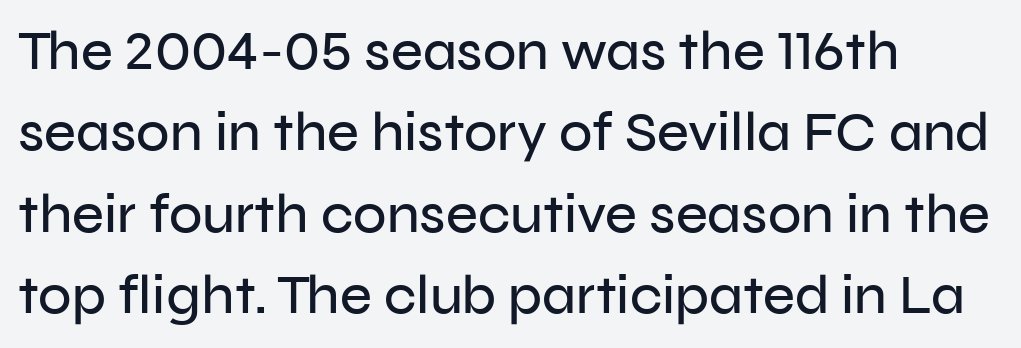
{"serif": "no", "italic": "no", "width": "normal", "stroke_contrast": "low", "x_height": "medium", "monospaced": "no", "underline": "no", "align": "left", "line_spacing": "normal", "line_spacing_ratio": 1.48, "letter_spacing": "normal", "letter_spacing_em": 0.0, "glyph_px": 55}
